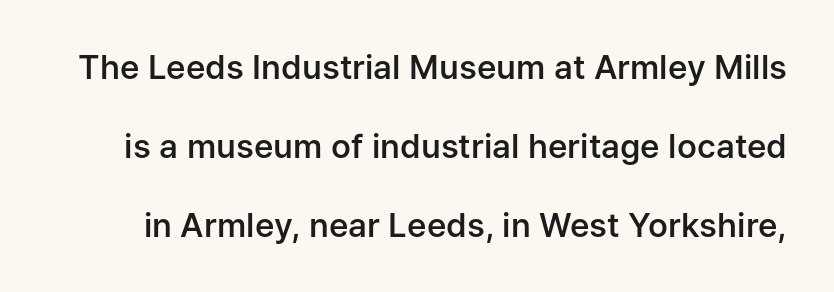
The image shows 33 px semibold sans-serif type, upright; set loose line spacing (2.39x), normal letter spacing, not underlined; low stroke contrast and a medium x-height.
